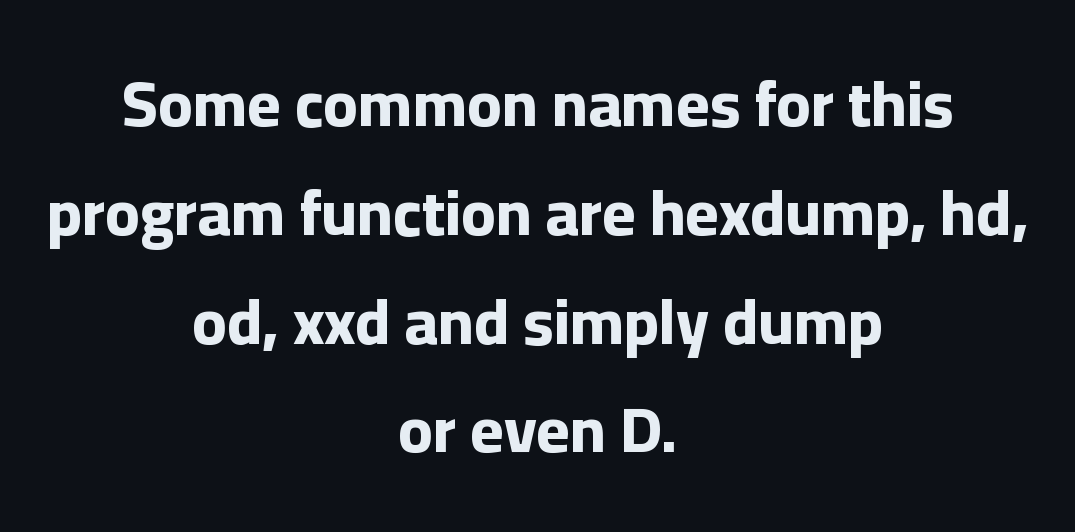
Q: Is the text bold? A: Yes.
Q: Is the text italic (slanted)? A: No, it is upright.
Q: Is the typeface a serif or a sans-serif typeface? A: Sans-serif.
Q: Is the text underlined? A: No.
Q: How is the paragraph aligned? A: Centered.
Q: Is the spacing between letters normal or unusually wide? A: Normal.
Q: Is the spacing between lines tight, normal or loose? A: Normal.
Q: Width (condensed, normal, or wide)? A: Normal.
Q: Stroke contrast? A: Low.
Q: x-height? A: Medium.
Q: Monospaced? A: No.
